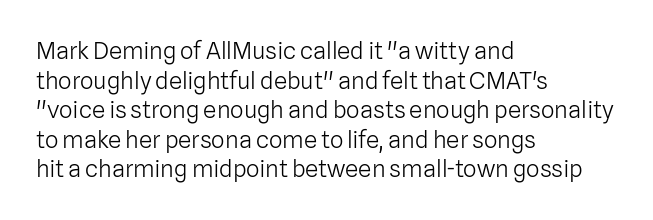
The image shows 24 px text type, upright; set left-aligned, line spacing 1.23x, normal letter spacing, not underlined.
